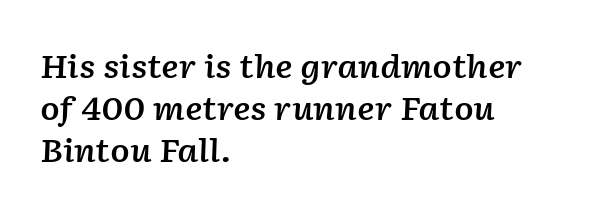
Students, this is semibold: more ink than regular, less than bold. Does the leading feel generous? No, just average. A bare baseline throughout the passage. The letters advance in unequal steps, a hallmark of proportional type. A student would call this left alignment; a typographer would say flush left, rag right. Inter-character spacing is left at the font's built-in metrics.
